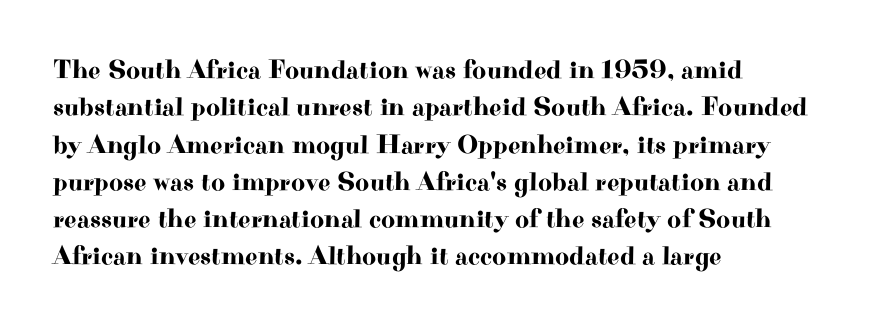
Normally led — the rows are evenly, conventionally spaced. Letter spacing: default. This is the regular roman posture of the typeface. Clear beneath every line of the passage. This rendering uses left alignment, leaving the right contour irregular.
